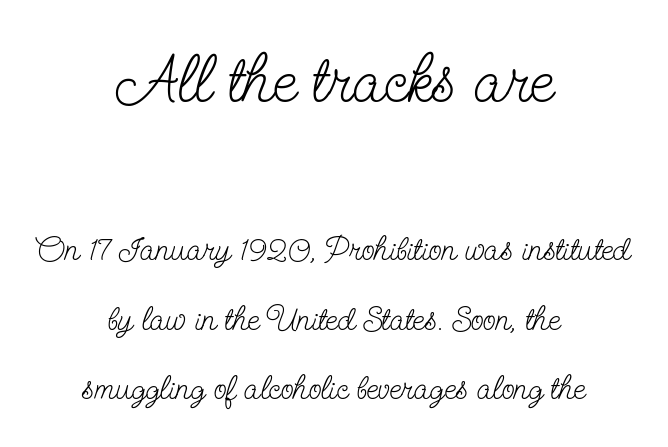
The type family on display is of the serif kind. Quick note: interline space is abundant. Descenders hang freely into open space. Caption: multi-line text, centered on the measure. The designer gave the opening block more size than the closing block.
